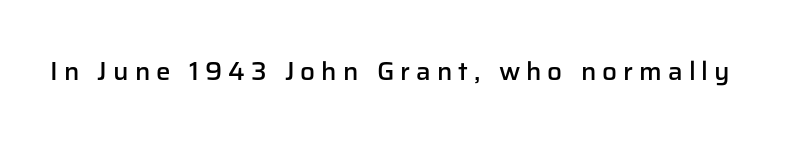
Q: Is the text bold? A: Semi-bold.
Q: Is the text italic (slanted)? A: No, it is upright.
Q: Is the text underlined? A: No.
Q: Is the spacing between letters normal or unusually wide? A: Unusually wide.
